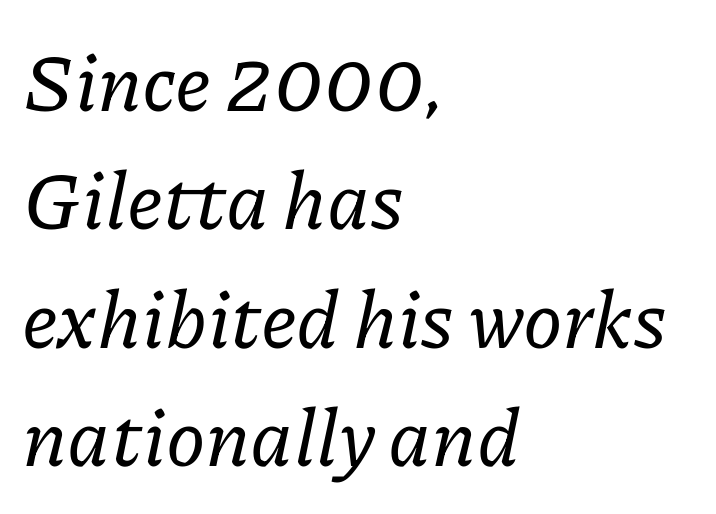
{"serif": "yes", "italic": "yes", "lean": "right", "slant_degrees": 11, "width": "normal", "stroke_contrast": "low", "x_height": "medium", "monospaced": "no", "underline": "no", "align": "left", "line_spacing": "normal", "line_spacing_ratio": 1.48, "letter_spacing": "normal", "letter_spacing_em": 0.0, "glyph_px": 80}
